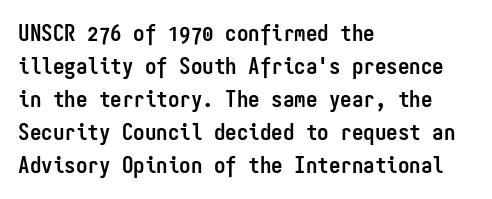
{"italic": "no", "bold": "yes", "underline": "no", "align": "left", "line_spacing": "normal", "line_spacing_ratio": 1.44, "letter_spacing": "normal", "letter_spacing_em": 0.0, "glyph_px": 23}
